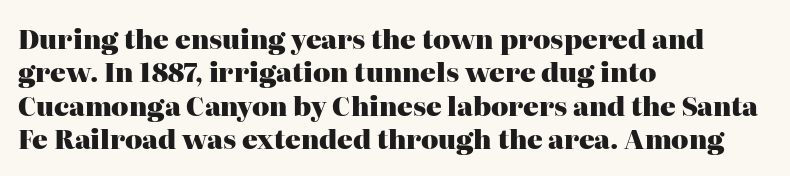
The image shows 26 px bold type, upright; set left-aligned, normal line spacing (1.28x), normal letter spacing, not underlined.
